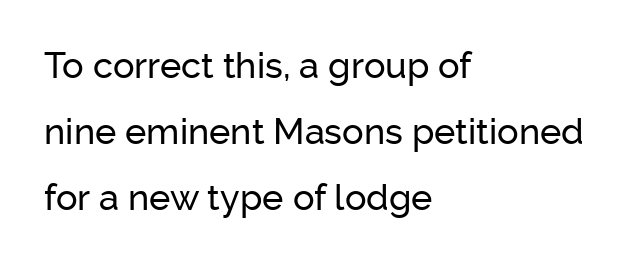
The image shows 36 px sans-serif type, upright; set left-aligned, line spacing 1.83x, normal letter spacing, not underlined; low stroke contrast and a medium x-height.
